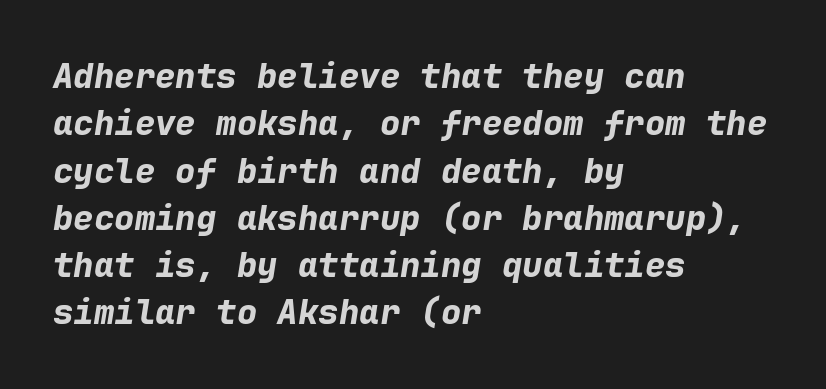
Here the glyphs are tracked normally, forming tight word shapes. Horizontally, the lines are justified to the leading edge only. Each new line begins a customary step beneath the previous one. There's an unmistakable incline to the writing here. This is heavy type, rendered in bold.
